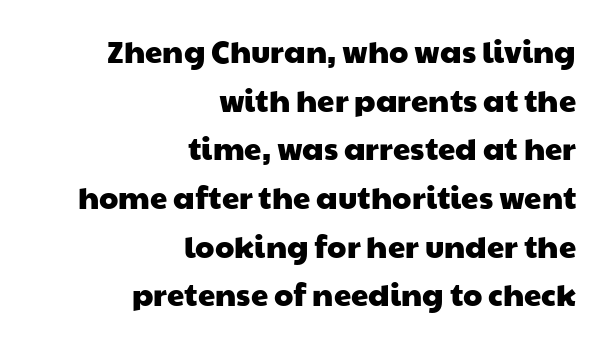
The image shows 31 px wide sans-serif type; set right-aligned, normal line spacing (1.57x), normal letter spacing, not underlined; low stroke contrast and a medium x-height.
